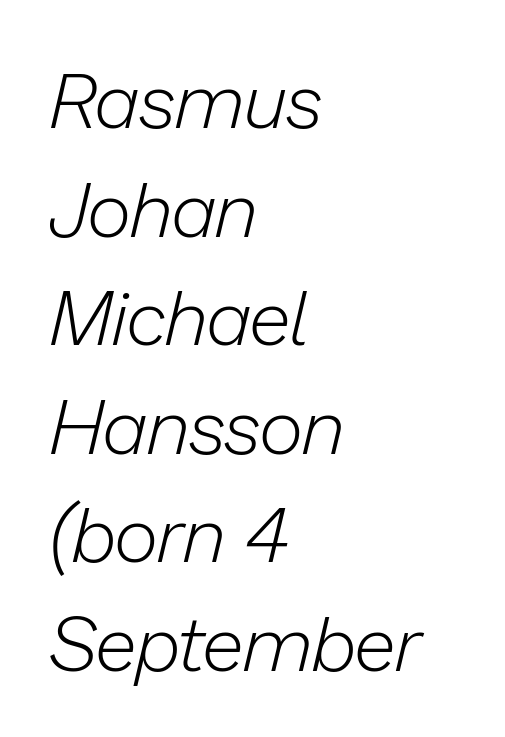
Tracking value appears to be zero — textbook default spacing. Each letter keeps its own natural width here, so spacing adapts to shape. The text block is weighted toward the left margin, trailing off unevenly rightward. The space directly below the letters is spotless.
